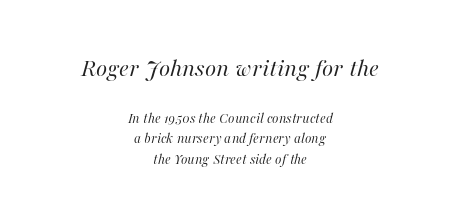
{"italic": "yes", "lean": "right", "slant_degrees": 16, "bold": "no", "underline": "no", "align": "center", "line_spacing": "normal", "line_spacing_ratio": 1.38, "letter_spacing": "normal", "letter_spacing_em": 0.0, "larger_block": "first", "size_ratio": 1.73, "glyph_px": 26}
